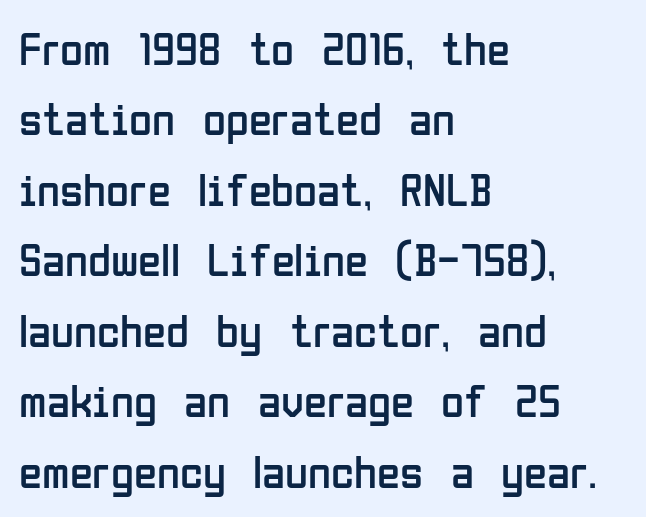
The image shows 47 px regular-weight, condensed sans-serif type, upright; set left-aligned, normal line spacing (1.5x), normal letter spacing, not underlined; low stroke contrast and a medium x-height.
